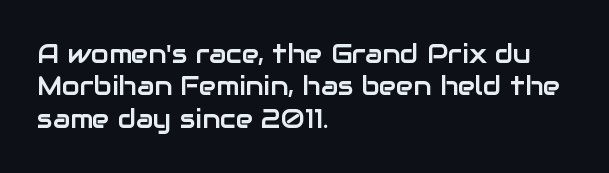
Q: Is the text italic (slanted)? A: No, it is upright.
Q: Is the text underlined? A: No.
Q: How is the paragraph aligned? A: Left-aligned.
Q: Is the spacing between letters normal or unusually wide? A: Normal.
Q: Is the spacing between lines tight, normal or loose? A: Normal.
